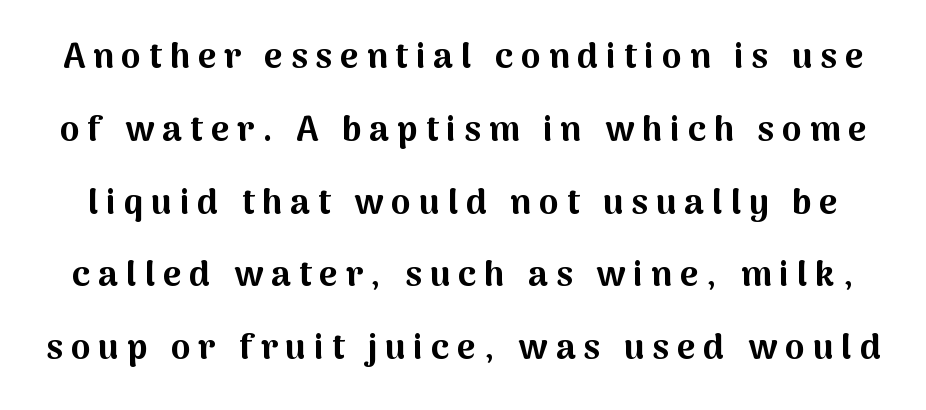
The image shows 35 px bold sans-serif type, upright; set loose line spacing (2.08x), unusually wide letter spacing (+0.23 em), not underlined; medium stroke contrast and a medium x-height.
